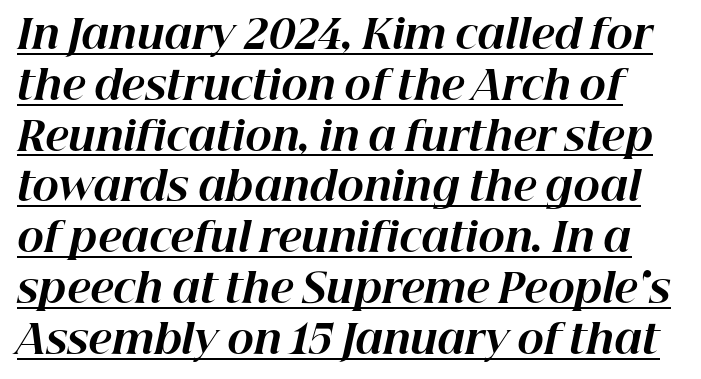
Q: Is the text bold? A: Yes.
Q: Is the text italic (slanted)? A: Yes, it leans right by about 12 degrees.
Q: Is the text underlined? A: Yes.
Q: Is the spacing between letters normal or unusually wide? A: Normal.
Q: Is the spacing between lines tight, normal or loose? A: Normal.
Q: Width (condensed, normal, or wide)? A: Normal.
Q: Stroke contrast? A: High.
Q: x-height? A: Medium.
Q: Monospaced? A: No.
